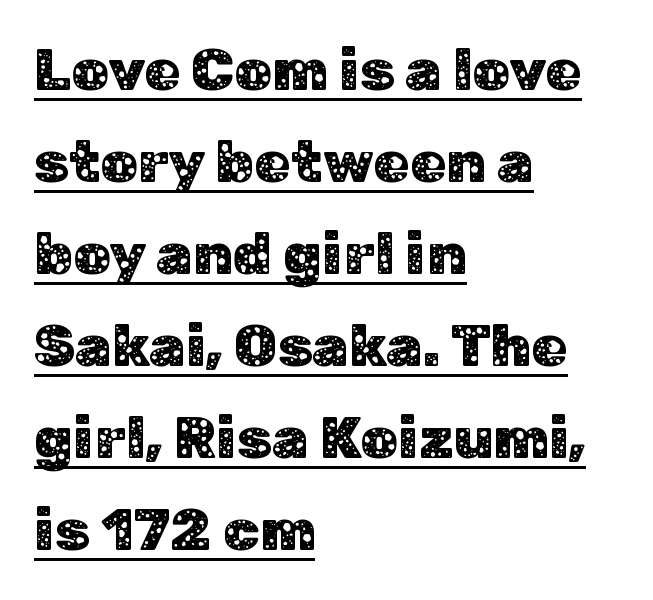
The paragraph shown leans on its left margin. Evenly set lines give the paragraph a standard silhouette. The passage shown is typeset with a sans-serif family. Quick note: underline on.
